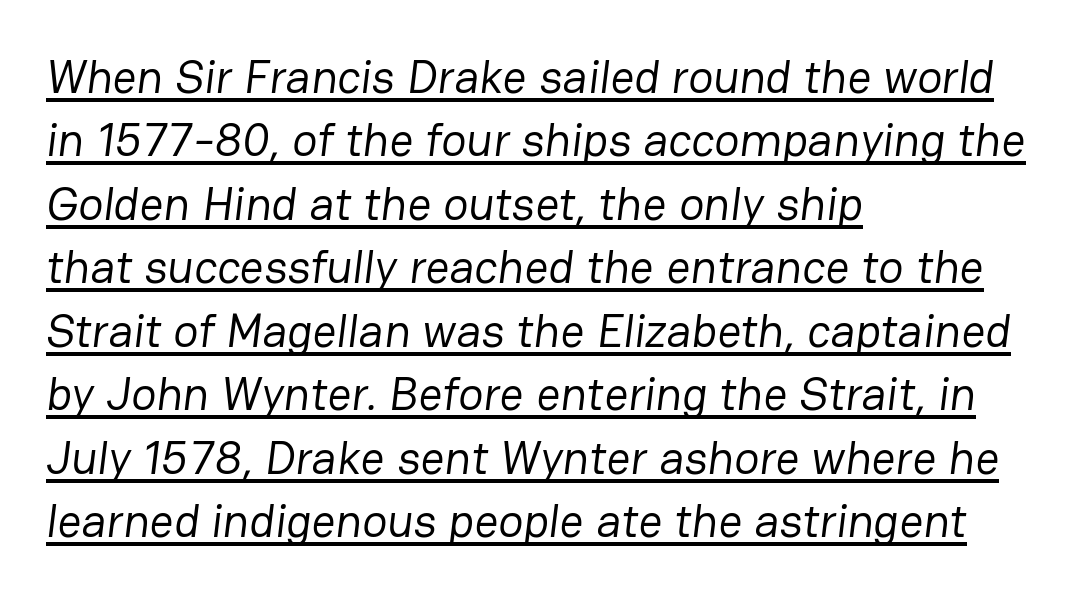
Layout note: lines flush left. Do the characters align in a grid? No, the font is proportional. The lettering is marked with a stroke running underneath it. The designer went with a sans here, leaving each stem footless.
